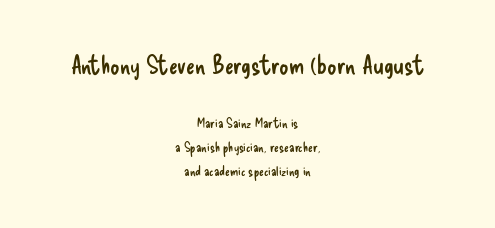
Q: Is the text bold? A: No.
Q: Is the text italic (slanted)? A: No, it is upright.
Q: Is the text underlined? A: No.
Q: How is the paragraph aligned? A: Centered.
Q: Is the spacing between letters normal or unusually wide? A: Normal.
Q: Which block of text is set in a larger size, the first (top) or the second (bottom)? A: The first (top) one.
